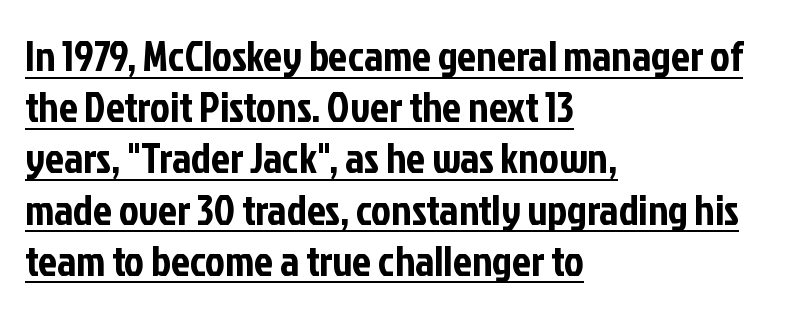
{"serif": "no", "italic": "no", "width": "condensed", "stroke_contrast": "low", "x_height": "medium", "monospaced": "no", "underline": "yes", "align": "left", "line_spacing_ratio": 1.22, "letter_spacing": "normal", "letter_spacing_em": 0.0, "glyph_px": 42}
